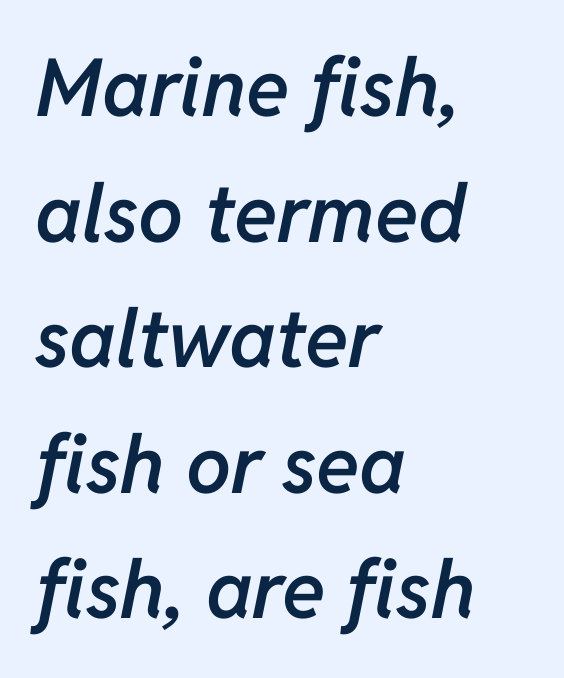
Yep, that's italic — everything's leaning. Looks like regular typesetting: each glyph gets only the width it needs. This rendering leaves character spacing at its baseline value. What's the leading like? Ordinary, nothing unusual.
